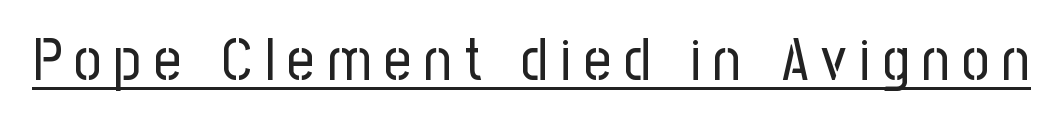
{"serif": "no", "italic": "no", "bold": "no", "weight": "regular", "width": "condensed", "stroke_contrast": "low", "x_height": "medium", "monospaced": "no", "underline": "yes", "letter_spacing": "wide", "letter_spacing_em": 0.21, "glyph_px": 60}
